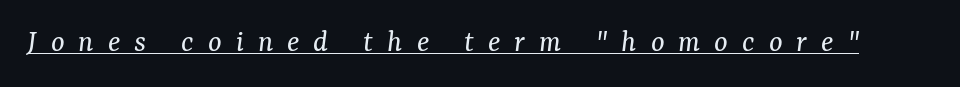
This rendering widens character spacing well past its baseline value. The face used here is proportionally spaced, like ordinary book or web type. What decoration does the sample have? An underline. Compared with ordinary roman type, these characters are visibly tilted. The characters display serif detailing at their extremities. Heaviness? Minimal to ordinary, like unemphasized prose.
